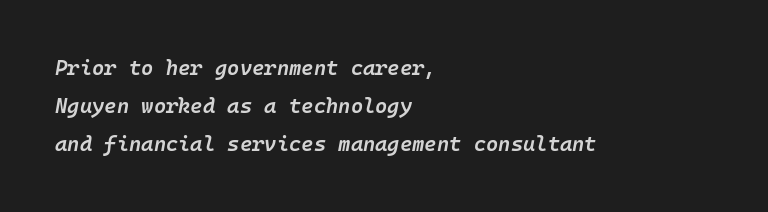
The paragraph has a hard left edge and a soft right edge. A semibold gives these letters moderate extra thickness, short of bold. Each word holds together tightly as a unit, with standard inter-letter gaps. Type without underlining. Quick note: italic.
